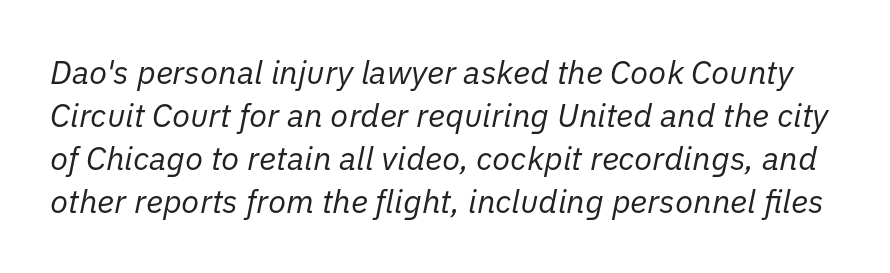
Q: Is the text bold? A: No.
Q: Is the text italic (slanted)? A: Yes, it leans right by about 11 degrees.
Q: Is the text underlined? A: No.
Q: Is the spacing between letters normal or unusually wide? A: Normal.
Q: Is the spacing between lines tight, normal or loose? A: Normal.
Q: Width (condensed, normal, or wide)? A: Normal.
Q: Stroke contrast? A: Low.
Q: x-height? A: Medium.
Q: Monospaced? A: No.
